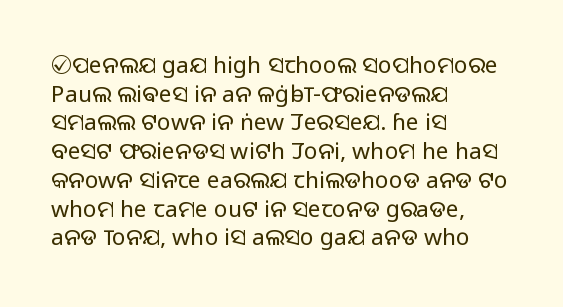
The image shows 23 px text type, upright; set left-aligned, normal line spacing (1.25x), normal letter spacing, not underlined.
